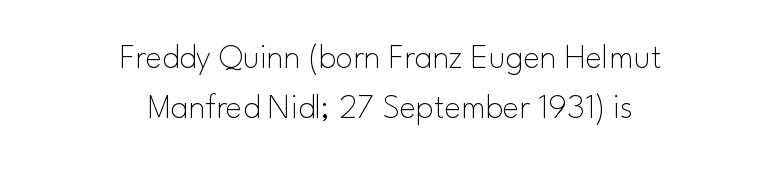
One glance says typical: line gaps are just what's usual. Note the varied advance widths — an 'i' is clearly narrower than an 'm'. No extra ink here — the face is not bold. A typesetter would call this zero additional tracking. Layout note: lines centered. Has an underline been added? It has not.
